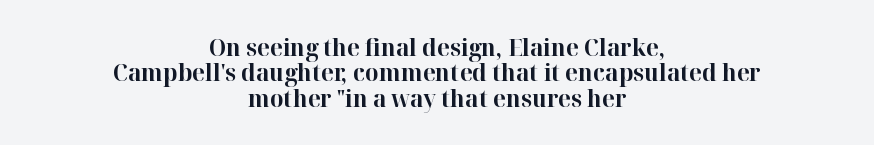
Q: Is the text bold? A: Yes.
Q: Is the text italic (slanted)? A: No, it is upright.
Q: Is the text underlined? A: No.
Q: How is the paragraph aligned? A: Centered.
Q: Is the spacing between letters normal or unusually wide? A: Normal.
Q: Is the spacing between lines tight, normal or loose? A: Tight.
